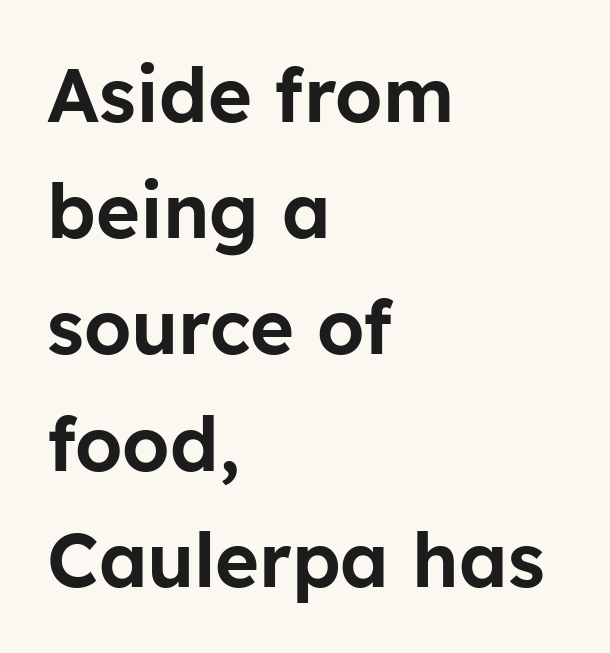
The image shows 75 px sans-serif type, upright; set left-aligned, normal line spacing (1.55x), normal letter spacing, not underlined; low stroke contrast and a medium x-height.
